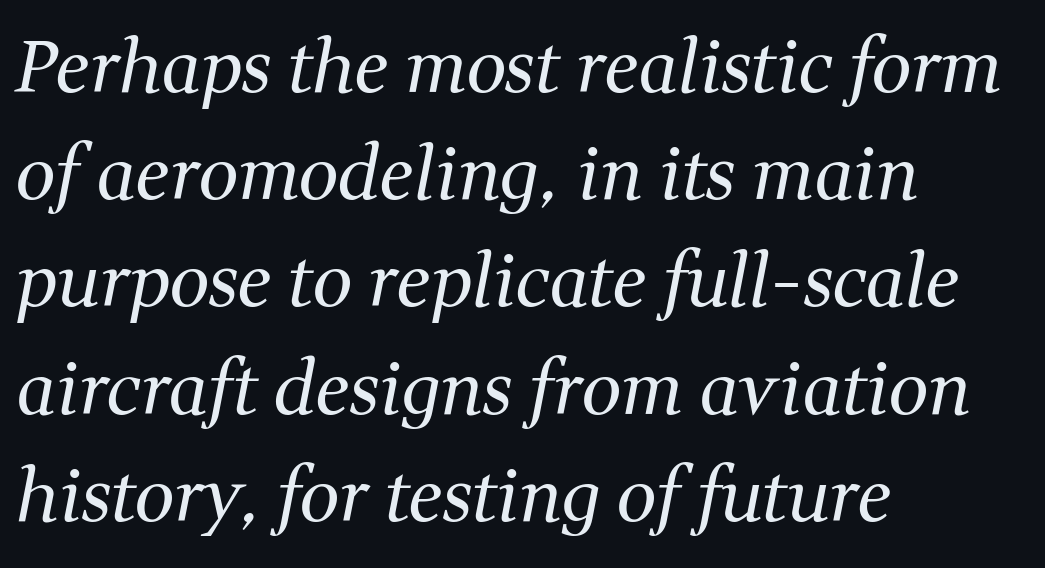
{"serif": "yes", "italic": "yes", "lean": "right", "slant_degrees": 11, "bold": "no", "weight": "regular", "width": "normal", "stroke_contrast": "medium", "x_height": "medium", "monospaced": "no", "underline": "no", "align": "left", "line_spacing": "normal", "line_spacing_ratio": 1.51, "letter_spacing": "normal", "letter_spacing_em": 0.0, "glyph_px": 71}
